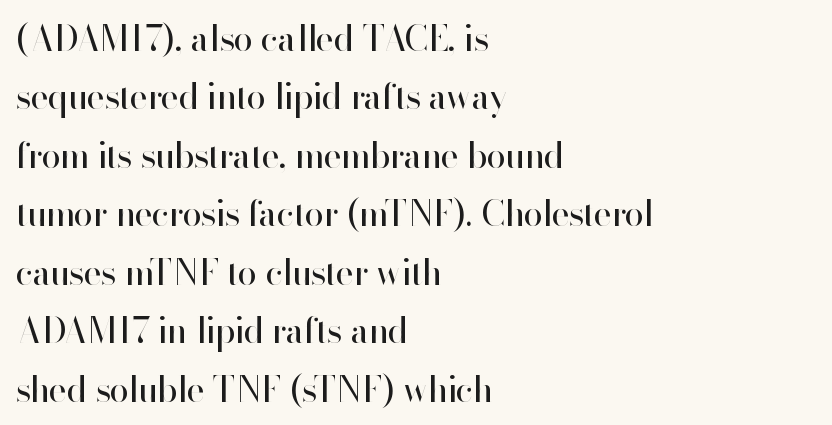
The image shows 35 px regular-weight sans-serif type, upright; set left-aligned, normal line spacing (1.67x), normal letter spacing, not underlined; high stroke contrast and a small x-height.
